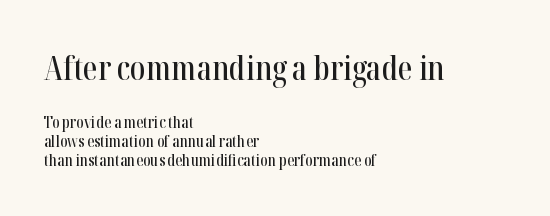
{"serif": "yes", "italic": "no", "width": "condensed", "stroke_contrast": "high", "x_height": "medium", "monospaced": "no", "underline": "no", "align": "left", "line_spacing_ratio": 1.2, "letter_spacing": "normal", "letter_spacing_em": 0.0, "larger_block": "first", "size_ratio": 2.06, "glyph_px": 33}
